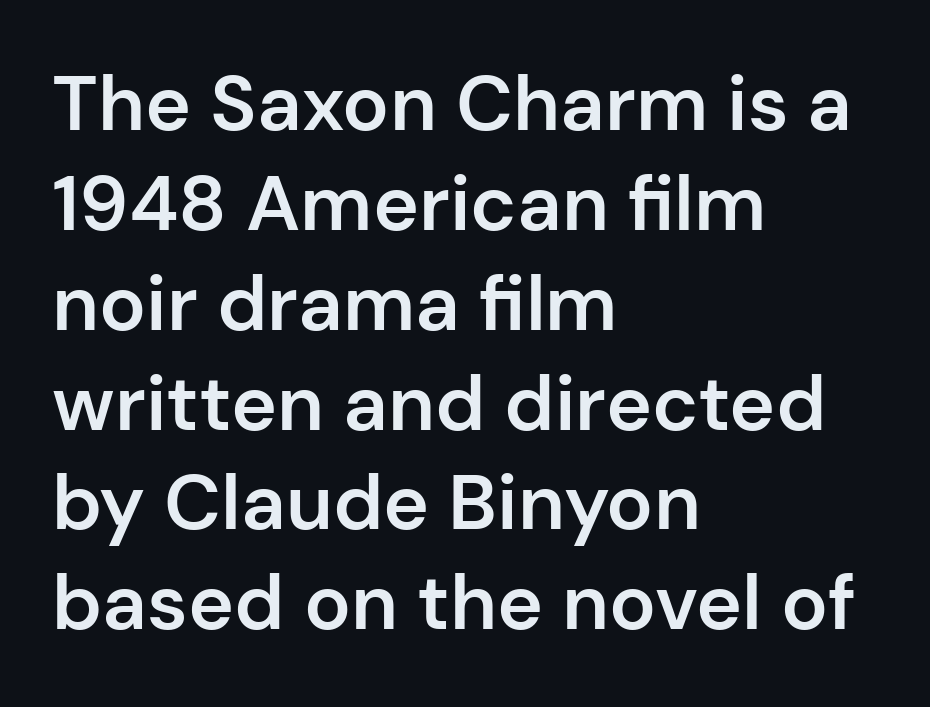
The image shows 78 px semibold sans-serif type, upright; set left-aligned, normal line spacing (1.28x), normal letter spacing, not underlined; low stroke contrast and a medium x-height.
